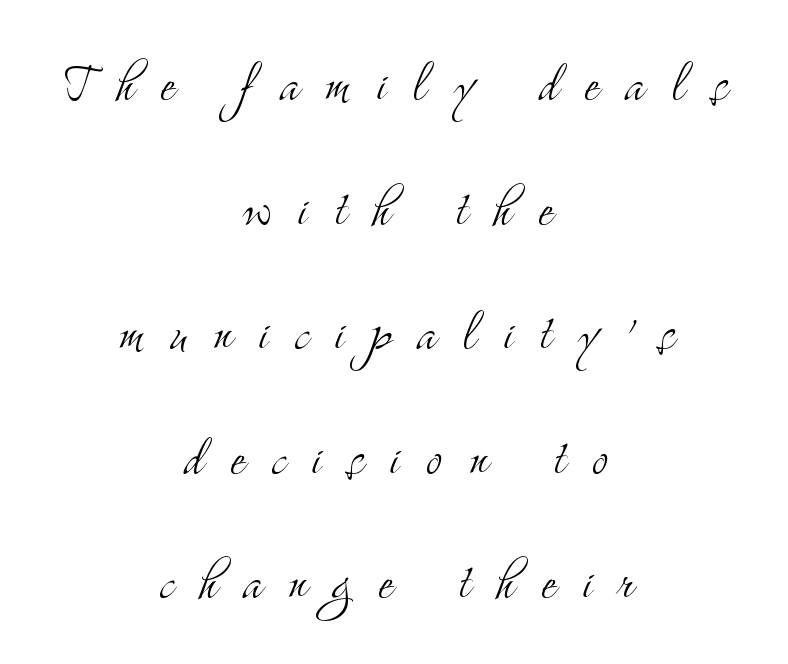
Q: Is the text bold? A: No.
Q: Is the text italic (slanted)? A: Yes.
Q: Is the typeface a serif or a sans-serif typeface? A: Serif.
Q: Is the text underlined? A: No.
Q: How is the paragraph aligned? A: Centered.
Q: Is the spacing between letters normal or unusually wide? A: Unusually wide.
Q: Is the spacing between lines tight, normal or loose? A: Loose.
Q: Width (condensed, normal, or wide)? A: Condensed.
Q: Stroke contrast? A: Medium.
Q: x-height? A: Small.
Q: Monospaced? A: No.
